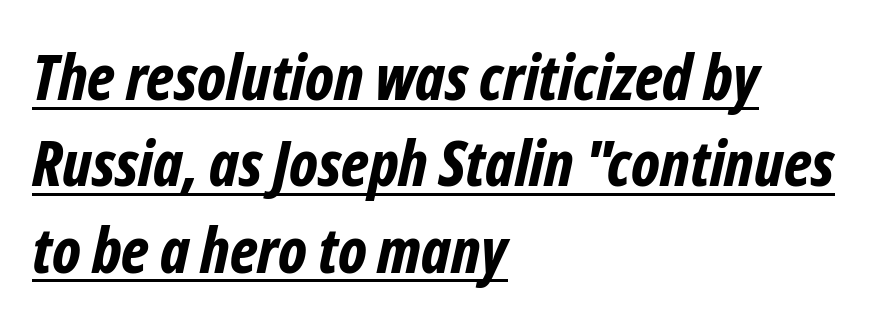
Does a line run under the words? Yes, clearly. The rendering anchors every line to the left-hand side. The letters advance in unequal steps, a hallmark of proportional type. No extra tracking has been applied to these lines. The whole block is typeset with a tilt.
